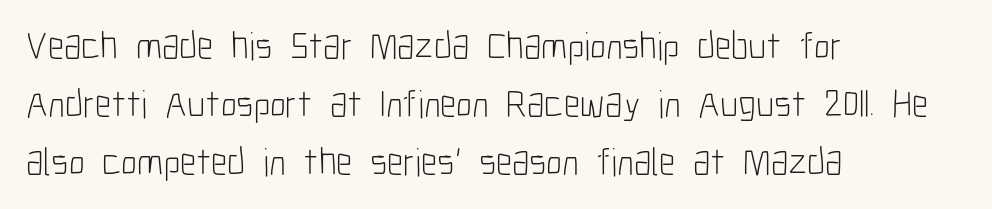
{"serif": "no", "italic": "no", "bold": "no", "weight": "light", "width": "condensed", "stroke_contrast": "low", "x_height": "medium", "monospaced": "no", "underline": "no", "align": "left", "line_spacing": "normal", "line_spacing_ratio": 1.49, "letter_spacing": "normal", "letter_spacing_em": 0.0, "glyph_px": 39}
